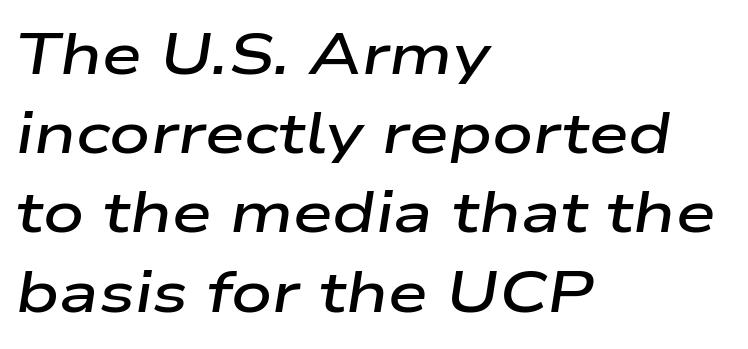
Spacing between characters is what you'd get straight out of the box. Do the characters align in a grid? No, the font is proportional. Tall strokes in this sample are angled rather than plumb. The baseline area is clear. The letters are semibold — heavier than regular but short of a full bold. What's the leading like? Ordinary, nothing unusual.
